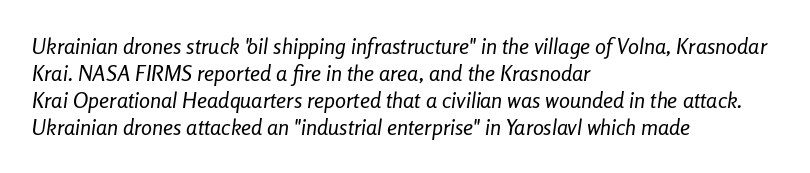
{"italic": "yes", "lean": "right", "slant_degrees": 8, "bold": "no", "underline": "no", "align": "left", "line_spacing_ratio": 1.22, "letter_spacing": "normal", "letter_spacing_em": 0.0, "glyph_px": 22}
